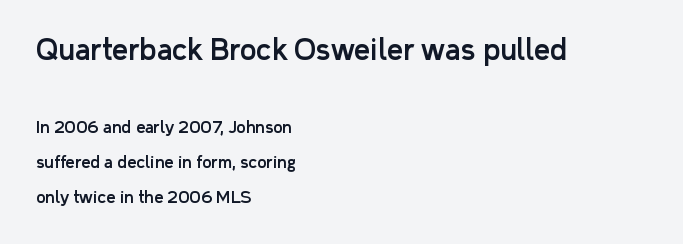
Compare the two chunks: the upper has the greater cap height. The string is rendered with underlining switched off. The rendering anchors every line to the left-hand side. A typesetter would call this zero additional tracking.
